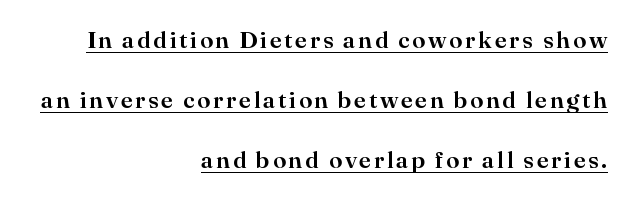
The image shows 24 px text type, upright; set right-aligned, loose line spacing (2.5x), underlined.
